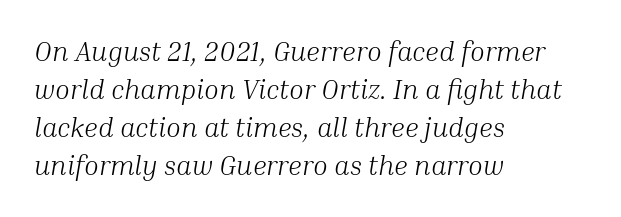
The passage shown is not bold in any degree. Posture: slanted. Regarding leading, the lines here are spaced in the standard way. The passage shown has conventional tracking throughout.
